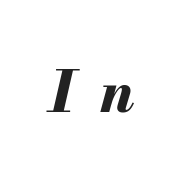
The image shows 58 px bold type, italic (leaning right); set unusually wide letter spacing (+0.45 em), not underlined; medium stroke contrast and a small x-height.
